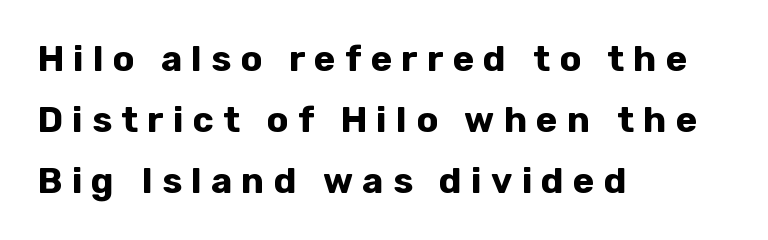
One-word summary of the alignment: left. Set as a true bold cut, around the 700 mark. Reading down the column, the eye jumps a familiar distance to each next line. A typesetter would call this proportional, since set widths differ per character. Designer's note — italics off, roman on. Classification — sans serif.
